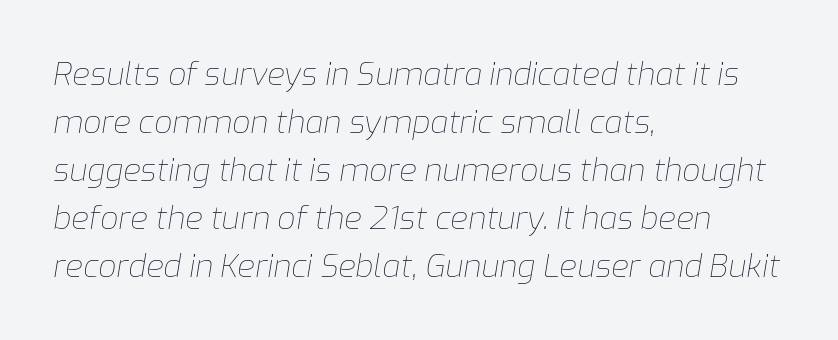
The image shows 32 px thin type, italic (leaning right); set left-aligned, normal line spacing (1.5x), normal letter spacing, not underlined; low stroke contrast and a medium x-height.
